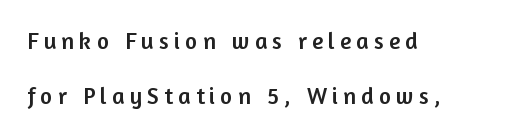
The image shows 23 px text type, upright; set left-aligned, loose line spacing (2.39x), unusually wide letter spacing (+0.23 em), not underlined.
